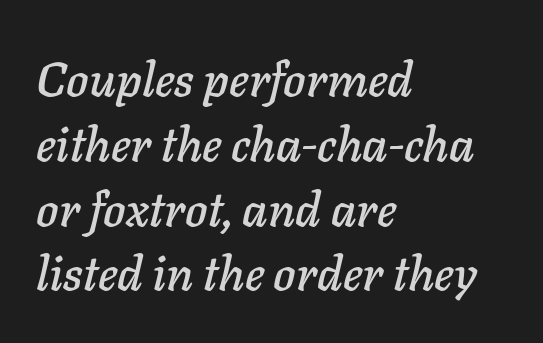
The image shows 48 px text type, italic (leaning right); set left-aligned, normal line spacing (1.35x), normal letter spacing, not underlined; low stroke contrast and a medium x-height.
